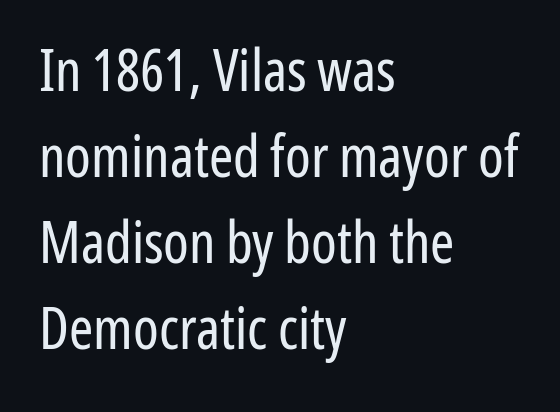
The image shows 58 px regular-weight, condensed sans-serif type, upright; set left-aligned, normal line spacing (1.48x), normal letter spacing, not underlined; low stroke contrast and a medium x-height.
